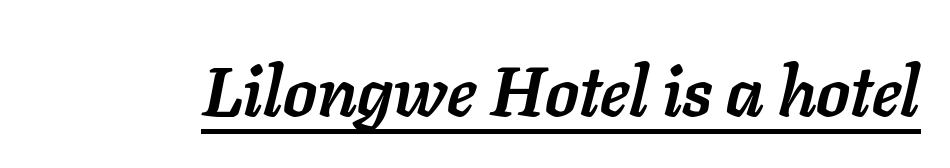
The rendered words wear a rule along their underside. The specimen reads as italic at a glance. Spacing verdict: proportional, widths tailored to each character. Weight check: bold — yes, fully. Honestly, the letter spacing is just normal — you wouldn't notice it.
